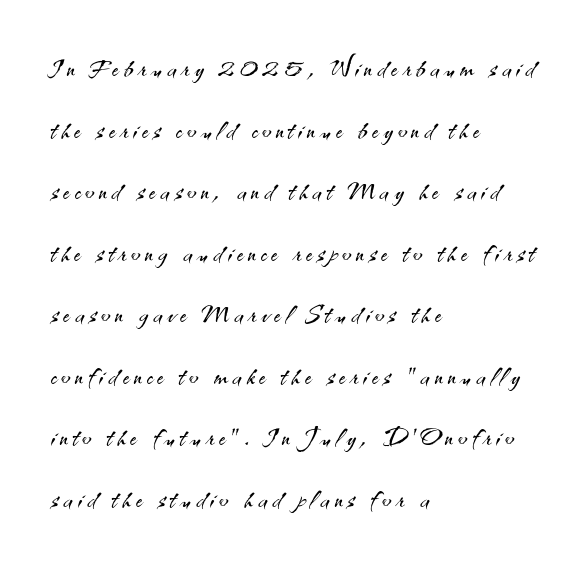
The image shows 34 px light sans-serif type; set left-aligned, line spacing 1.81x, not underlined; medium stroke contrast and a small x-height.
